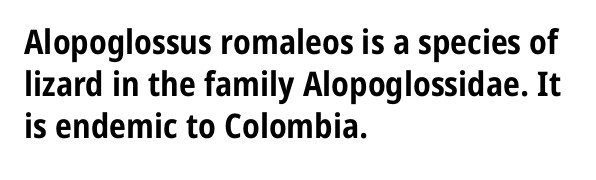
The image shows 34 px bold, condensed sans-serif type, upright; set left-aligned, line spacing 1.24x, normal letter spacing, not underlined; low stroke contrast and a medium x-height.
